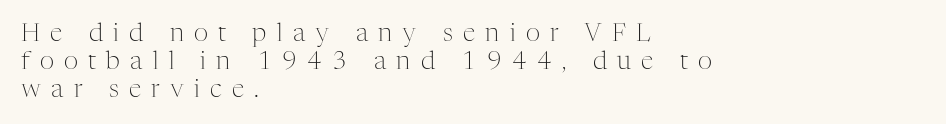
Q: Is the text bold? A: No.
Q: Is the text italic (slanted)? A: No, it is upright.
Q: Is the text underlined? A: No.
Q: How is the paragraph aligned? A: Left-aligned.
Q: Is the spacing between letters normal or unusually wide? A: Unusually wide.
Q: Is the spacing between lines tight, normal or loose? A: Tight.
